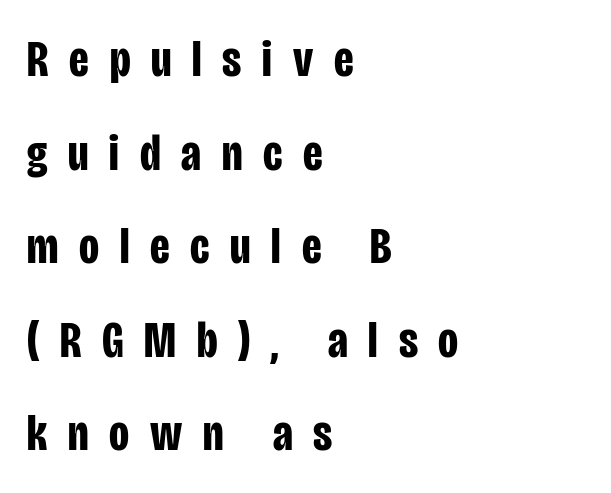
The image shows 52 px bold, condensed sans-serif type, upright; set left-aligned, line spacing 1.8x, unusually wide letter spacing (+0.4 em), not underlined; low stroke contrast and a large x-height.
